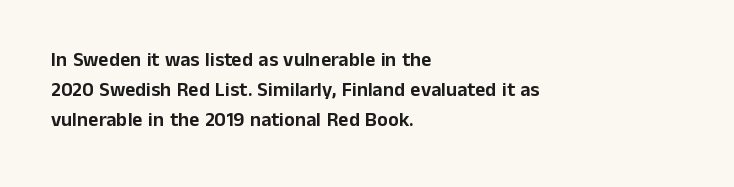
The image shows 20 px text type, upright; set left-aligned, normal line spacing (1.51x), normal letter spacing, not underlined.
